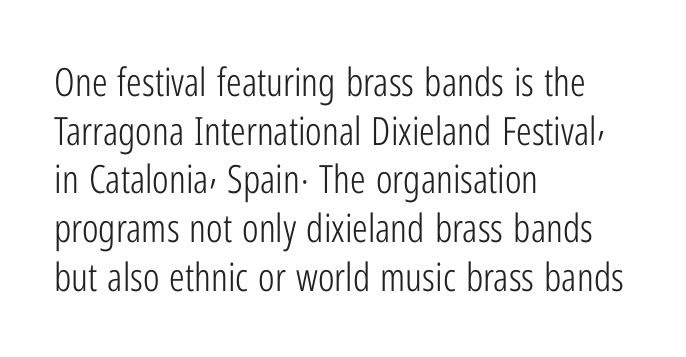
Q: Is the text bold? A: No.
Q: Is the text italic (slanted)? A: No, it is upright.
Q: Is the typeface a serif or a sans-serif typeface? A: Sans-serif.
Q: Is the text underlined? A: No.
Q: How is the paragraph aligned? A: Left-aligned.
Q: Is the spacing between letters normal or unusually wide? A: Normal.
Q: Is the spacing between lines tight, normal or loose? A: Normal.
Q: Width (condensed, normal, or wide)? A: Condensed.
Q: Stroke contrast? A: Low.
Q: x-height? A: Medium.
Q: Monospaced? A: No.
